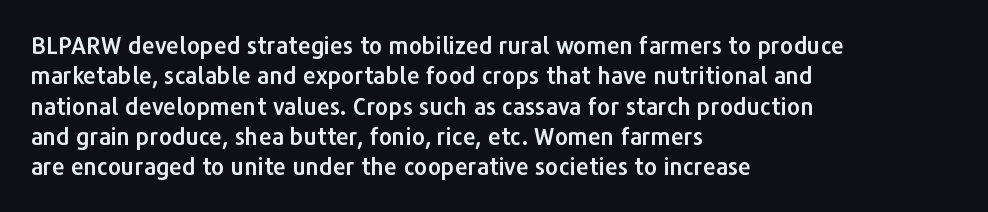
Q: Is the text italic (slanted)? A: No, it is upright.
Q: Is the text underlined? A: No.
Q: How is the paragraph aligned? A: Left-aligned.
Q: Is the spacing between letters normal or unusually wide? A: Normal.
Q: Is the spacing between lines tight, normal or loose? A: Normal.
